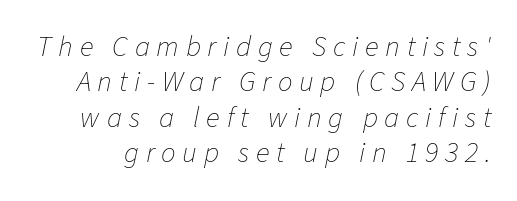
The image shows 29 px thin type, italic (leaning right); set line spacing 1.22x, unusually wide letter spacing (+0.23 em), not underlined; low stroke contrast and a medium x-height.
